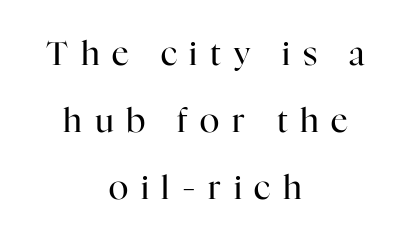
The image shows 33 px regular-weight serif type, upright; set centered, loose line spacing (2.03x), unusually wide letter spacing (+0.38 em), not underlined; high stroke contrast and a medium x-height.
